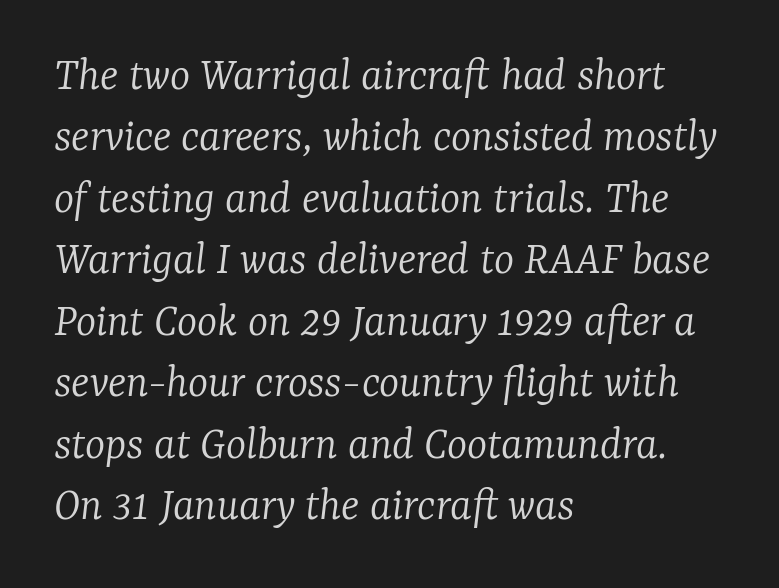
Each row of text sits above clean, open space. The face used here is proportionally spaced, like ordinary book or web type. A light-to-regular cut is what we see here. The letters are slanted; this is an italic face.
